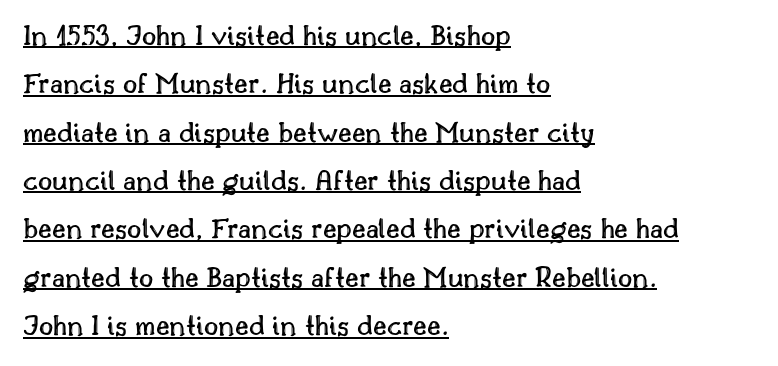
Q: Is the text italic (slanted)? A: No, it is upright.
Q: Is the text underlined? A: Yes.
Q: How is the paragraph aligned? A: Left-aligned.
Q: Is the spacing between letters normal or unusually wide? A: Normal.
Q: Is the spacing between lines tight, normal or loose? A: Normal.
Q: Width (condensed, normal, or wide)? A: Normal.
Q: x-height? A: Small.
Q: Monospaced? A: No.
